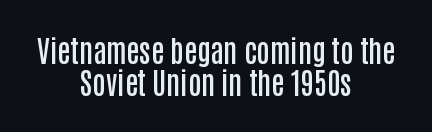
Spacing verdict: proportional, widths tailored to each character. As a designer I'd log this as weight 600, semibold. Plain, unruled lines of type. Tall strokes in this sample are plumb rather than angled. Casual observation: everything's sitting right in the middle.
